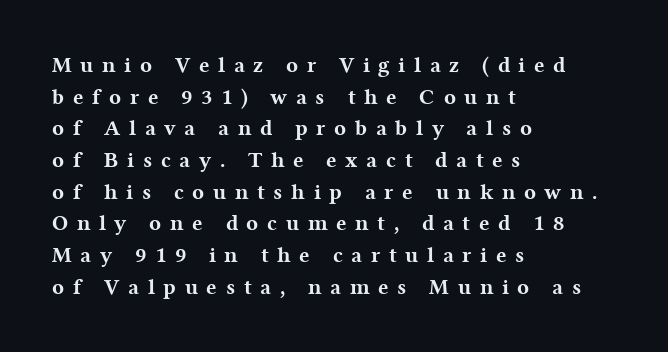
The typography opts for an upright posture over an oblique one. As a designer I'd log this as weight 700, bold. The compositor pushed each line to the left boundary. Notice how descenders clear the ascenders below comfortably — that's standard leading. Bare-footed words on every line. The horizontal fit of the characters is loose and conspicuously gappy.
